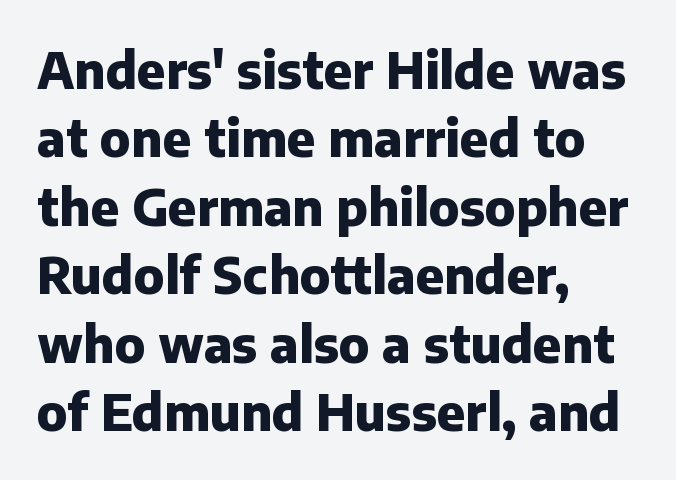
The compositor pushed each line to the left boundary. Spacing verdict: proportional, widths tailored to each character. There is no visible air inserted between adjacent glyphs. Ordinary non-slanted type is in use. What kind of face is this? One without serifs — a sans. The typesetting leans heavy: a genuine bold.
